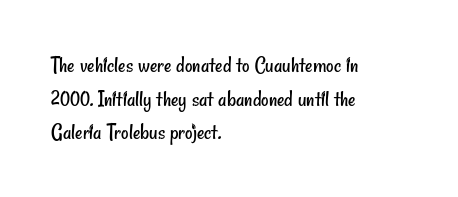
The cut favours lightness, reaching ordinary text weight at its darkest. The specimen omits any rule beneath the text block's lines. Alignment: flush left. This sample keeps an unexceptional amount of space between lines. Words appear dense and cohesive because spacing is normal.
